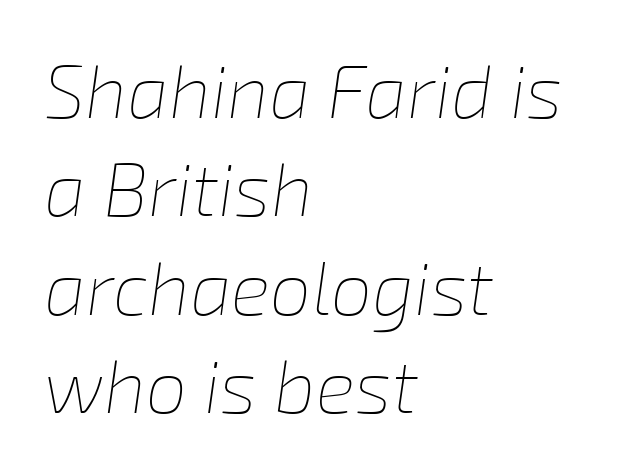
Q: Is the text bold? A: No.
Q: Is the text italic (slanted)? A: Yes, it leans right by about 8 degrees.
Q: Is the text underlined? A: No.
Q: How is the paragraph aligned? A: Left-aligned.
Q: Is the spacing between letters normal or unusually wide? A: Normal.
Q: Is the spacing between lines tight, normal or loose? A: Normal.
Q: Width (condensed, normal, or wide)? A: Normal.
Q: Stroke contrast? A: Low.
Q: x-height? A: Medium.
Q: Monospaced? A: No.
